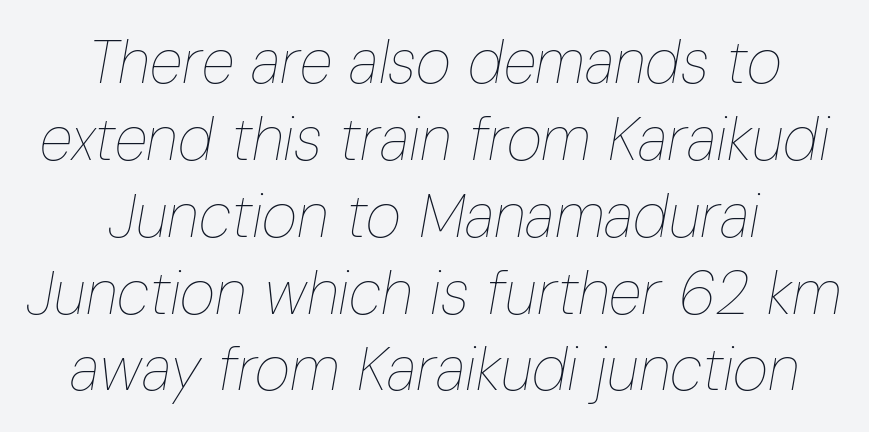
Q: Is the text bold? A: No.
Q: Is the text italic (slanted)? A: Yes, it leans right by about 10 degrees.
Q: Is the text underlined? A: No.
Q: How is the paragraph aligned? A: Centered.
Q: Is the spacing between letters normal or unusually wide? A: Normal.
Q: Is the spacing between lines tight, normal or loose? A: Normal.
Q: Width (condensed, normal, or wide)? A: Condensed.
Q: Stroke contrast? A: Low.
Q: x-height? A: Medium.
Q: Monospaced? A: No.
